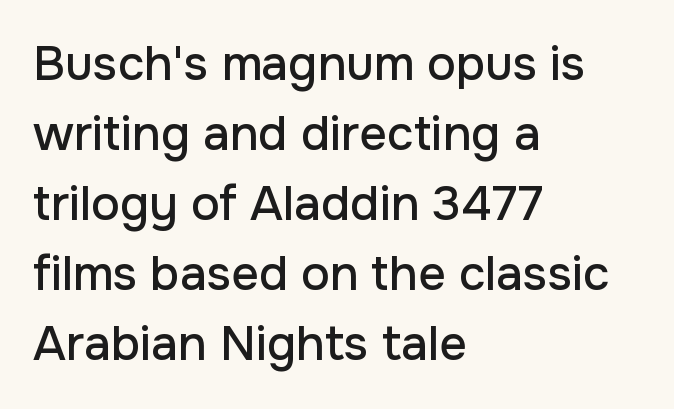
The image shows 48 px sans-serif type, upright; set left-aligned, normal line spacing (1.46x), normal letter spacing, not underlined; low stroke contrast and a medium x-height.
